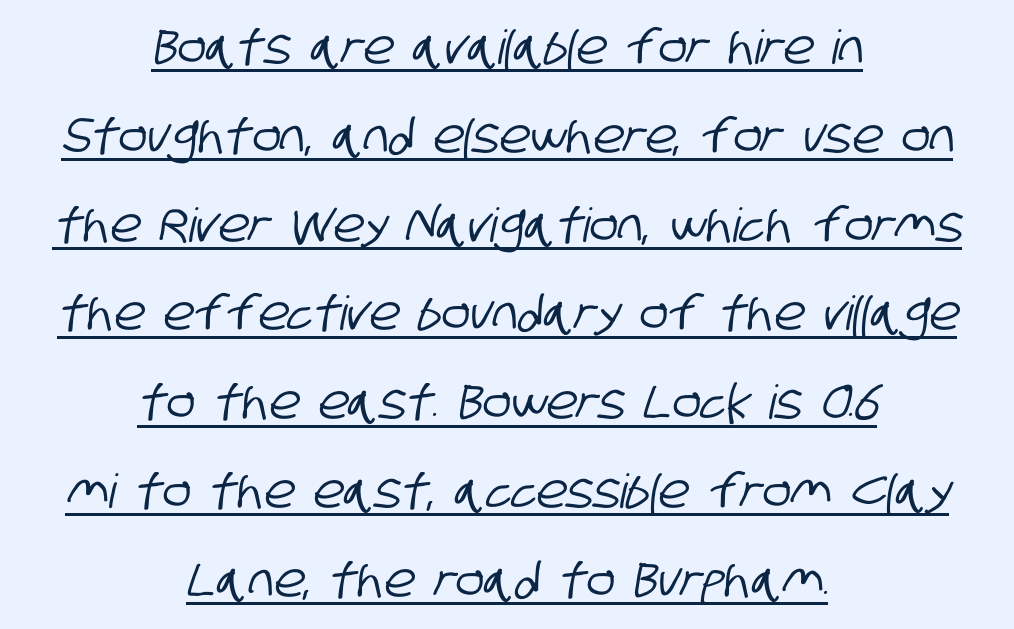
Q: Is the typeface a serif or a sans-serif typeface? A: Sans-serif.
Q: Is the text underlined? A: Yes.
Q: How is the paragraph aligned? A: Centered.
Q: Is the spacing between letters normal or unusually wide? A: Normal.
Q: Width (condensed, normal, or wide)? A: Condensed.
Q: Stroke contrast? A: Low.
Q: x-height? A: Large.
Q: Monospaced? A: No.
